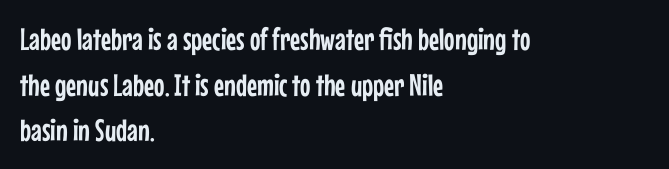
Honestly, the row spacing looks completely unremarkable. The passage shown is typed in a proportional face where columns would drift. You could call the tracking neutral — neither tight nor loose. A typesetter would mark this as roman, not italic. Descender tails drop into unmarked territory. Check where the strokes stop: nothing finishes them off — pure sans.
